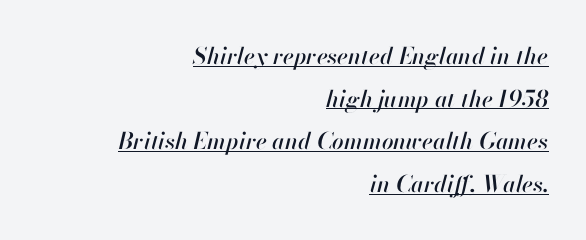
{"italic": "yes", "lean": "right", "slant_degrees": 13, "underline": "yes", "align": "right", "line_spacing_ratio": 1.85, "letter_spacing": "normal", "letter_spacing_em": 0.0, "glyph_px": 23}
